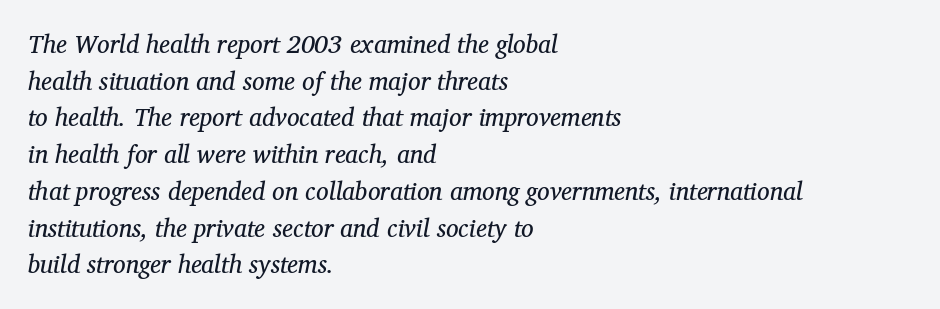
The image shows 25 px text type, italic (leaning right); set left-aligned, normal line spacing (1.47x), normal letter spacing, not underlined.
